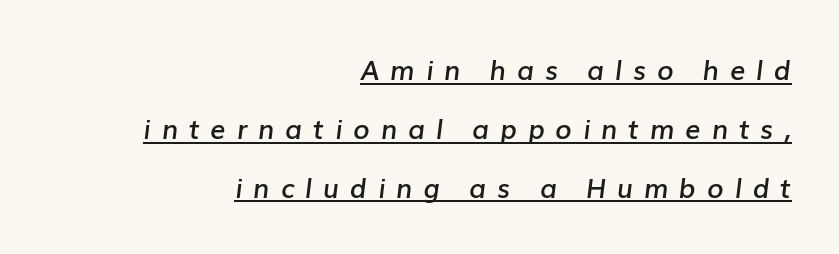
{"italic": "yes", "lean": "right", "slant_degrees": 7, "bold": "semi", "underline": "yes", "align": "right", "line_spacing": "loose", "line_spacing_ratio": 2.18, "letter_spacing": "wide", "letter_spacing_em": 0.4, "glyph_px": 27}
